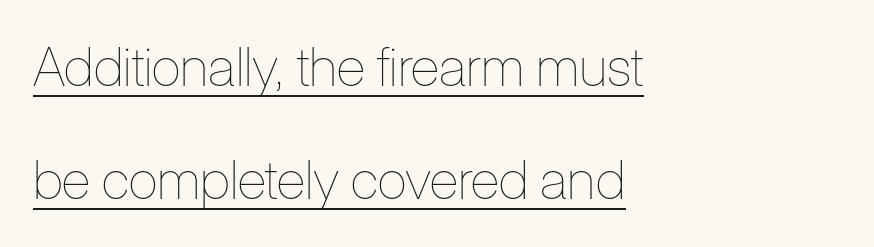
{"italic": "no", "bold": "no", "weight": "thin", "width": "condensed", "stroke_contrast": "low", "x_height": "medium", "monospaced": "no", "underline": "yes", "align": "left", "line_spacing": "loose", "line_spacing_ratio": 2.1, "letter_spacing": "normal", "letter_spacing_em": 0.0, "glyph_px": 54}
